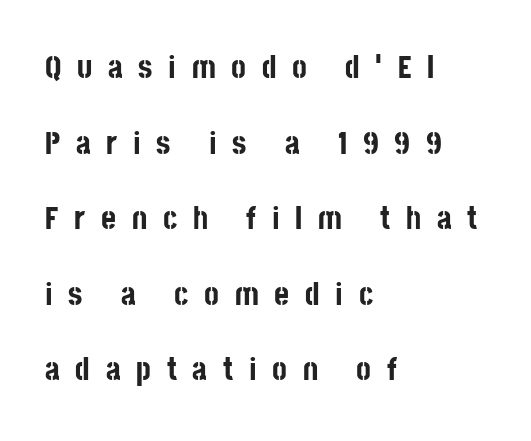
Font category for this specimen: sans-serif. Airy leading. Visually the block forms a straight wall on the left and a jagged coastline on the right. Each word looks stretched out because of the extra space between its letters. The letters stand upright; this is a roman face. Think of a printed novel: that variable character pitch is what you see here.
